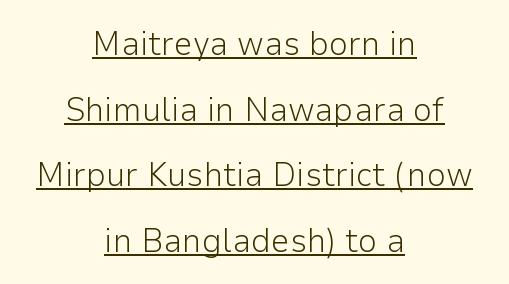
{"serif": "no", "italic": "no", "bold": "no", "weight": "light", "width": "normal", "stroke_contrast": "low", "x_height": "medium", "monospaced": "no", "underline": "yes", "align": "center", "line_spacing": "loose", "line_spacing_ratio": 1.93, "letter_spacing": "normal", "letter_spacing_em": 0.0, "glyph_px": 34}
